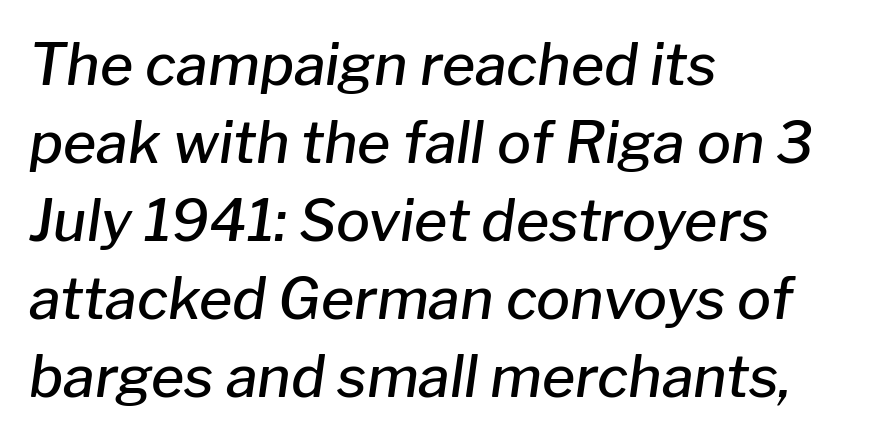
Q: Is the text bold? A: Semi-bold.
Q: Is the text italic (slanted)? A: Yes, it leans right by about 8 degrees.
Q: Is the text underlined? A: No.
Q: How is the paragraph aligned? A: Left-aligned.
Q: Is the spacing between letters normal or unusually wide? A: Normal.
Q: Is the spacing between lines tight, normal or loose? A: Normal.
Q: Width (condensed, normal, or wide)? A: Normal.
Q: Stroke contrast? A: Low.
Q: x-height? A: Medium.
Q: Monospaced? A: No.
